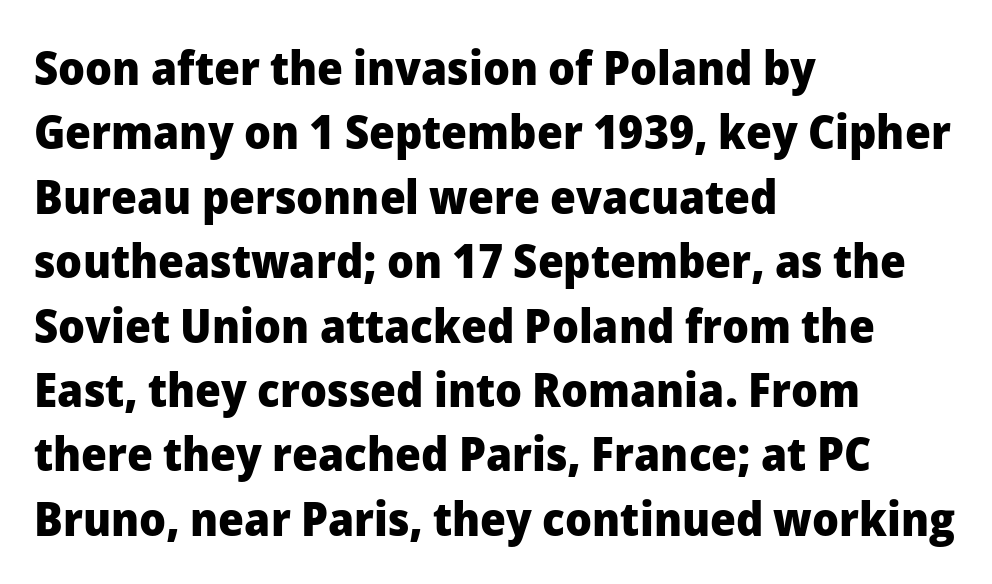
Strokes here are thick enough to call this a true bold. Descenders hang freely into open space. Leading matches the norm, producing a regular column. Style check: upright. Left-aligned paragraph, ragged on the right.
